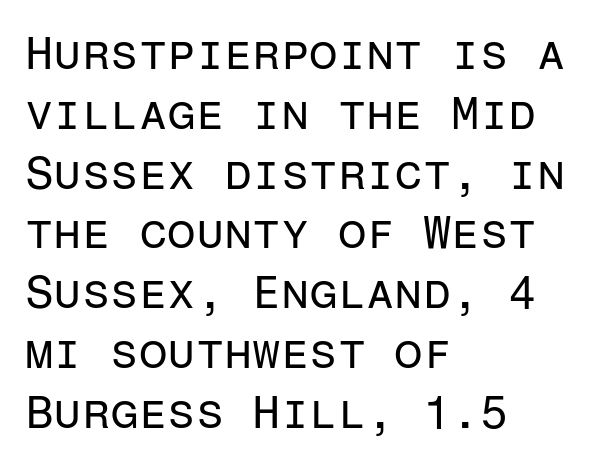
The image shows 46 px regular-weight sans-serif type, upright, monospaced; set left-aligned, normal line spacing (1.3x), normal letter spacing, not underlined; low stroke contrast and a medium x-height.
